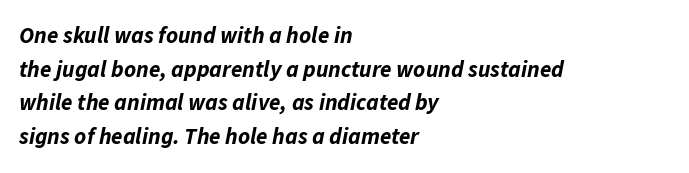
{"italic": "yes", "lean": "right", "slant_degrees": 11, "bold": "yes", "underline": "no", "align": "left", "line_spacing": "normal", "line_spacing_ratio": 1.46, "letter_spacing": "normal", "letter_spacing_em": 0.0, "glyph_px": 23}
